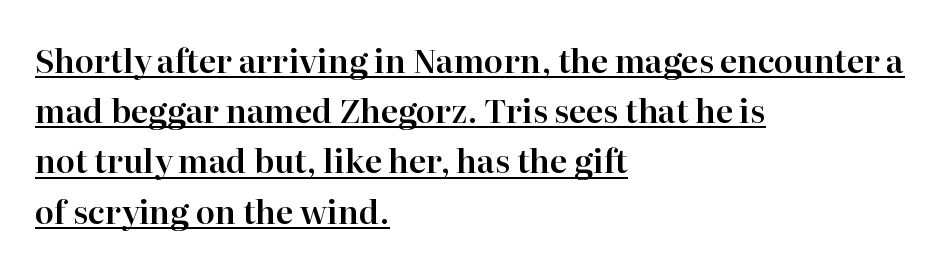
The image shows 32 px serif type, upright; set left-aligned, normal line spacing (1.57x), normal letter spacing, underlined; high stroke contrast and a medium x-height.
